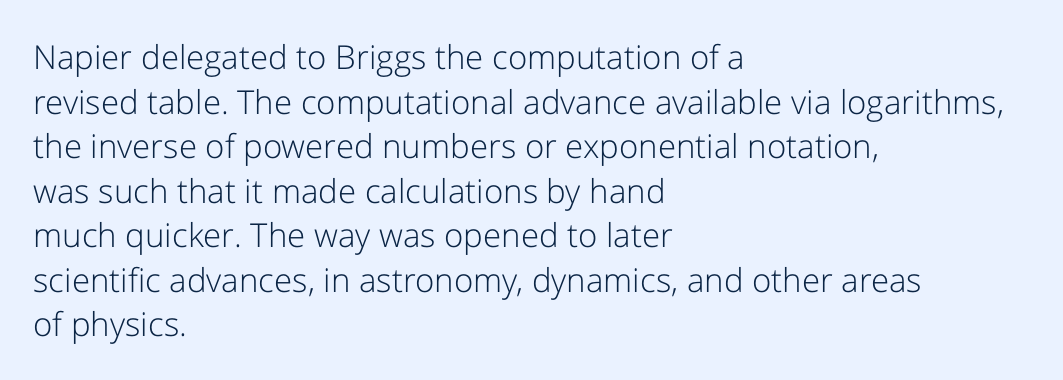
The image shows 33 px light sans-serif type, upright; set left-aligned, normal line spacing (1.35x), normal letter spacing, not underlined; low stroke contrast and a medium x-height.
